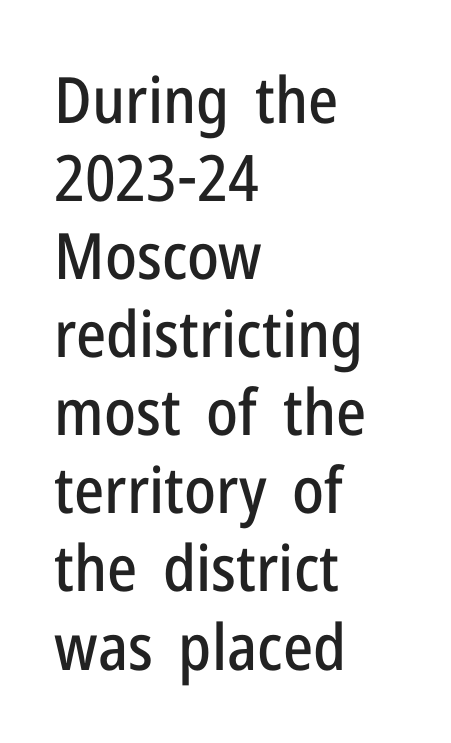
Vertical strokes here are truly vertical. Words appear dense and cohesive because spacing is normal. No feet cap the strokes, marking this as sans-serif type. A bare baseline throughout the passage. These lines are rendered in a variable-pitch font. The paragraph shown leans on its left margin.
